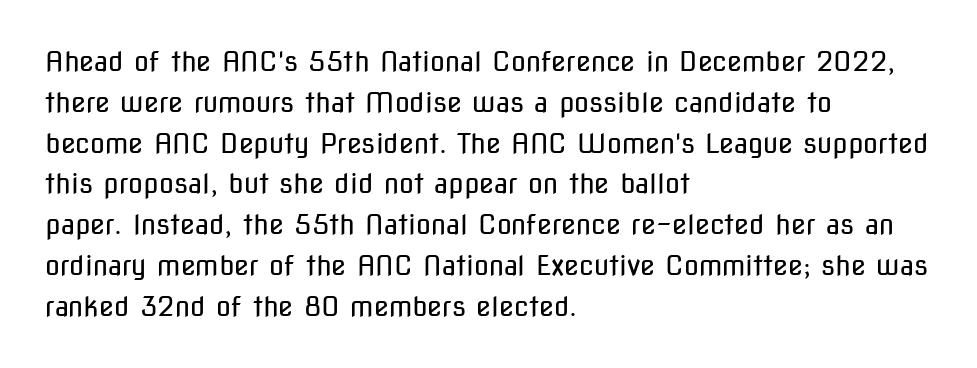
Q: Is the text bold? A: No.
Q: Is the text italic (slanted)? A: No, it is upright.
Q: Is the text underlined? A: No.
Q: How is the paragraph aligned? A: Left-aligned.
Q: Is the spacing between letters normal or unusually wide? A: Normal.
Q: Is the spacing between lines tight, normal or loose? A: Normal.
